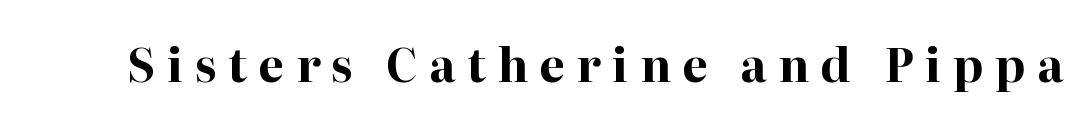
{"serif": "yes", "italic": "no", "bold": "yes", "weight": "bold", "width": "normal", "stroke_contrast": "high", "x_height": "medium", "monospaced": "no", "underline": "no", "letter_spacing": "wide", "letter_spacing_em": 0.25, "glyph_px": 46}
